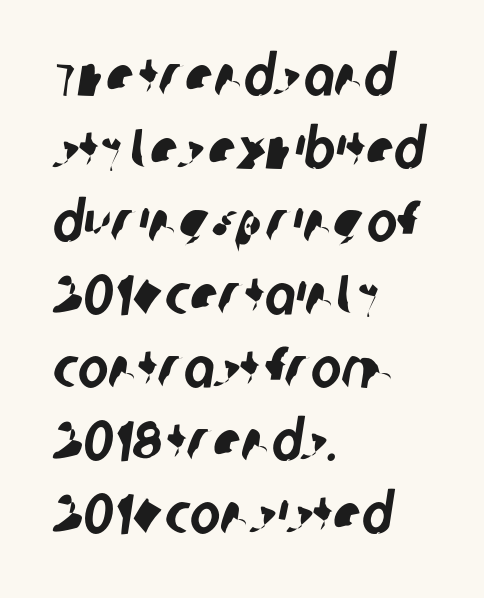
Q: Is the typeface a serif or a sans-serif typeface? A: Sans-serif.
Q: Is the text underlined? A: No.
Q: How is the paragraph aligned? A: Left-aligned.
Q: Is the spacing between letters normal or unusually wide? A: Normal.
Q: Is the spacing between lines tight, normal or loose? A: Normal.
Q: Width (condensed, normal, or wide)? A: Condensed.
Q: Stroke contrast? A: Low.
Q: x-height? A: Large.
Q: Monospaced? A: No.
